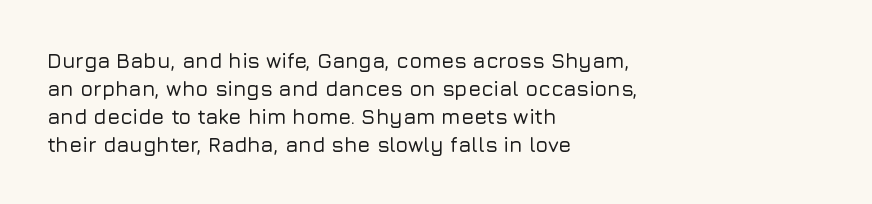
{"italic": "no", "underline": "no", "align": "left", "line_spacing": "normal", "line_spacing_ratio": 1.33, "letter_spacing": "normal", "letter_spacing_em": 0.0, "glyph_px": 21}
